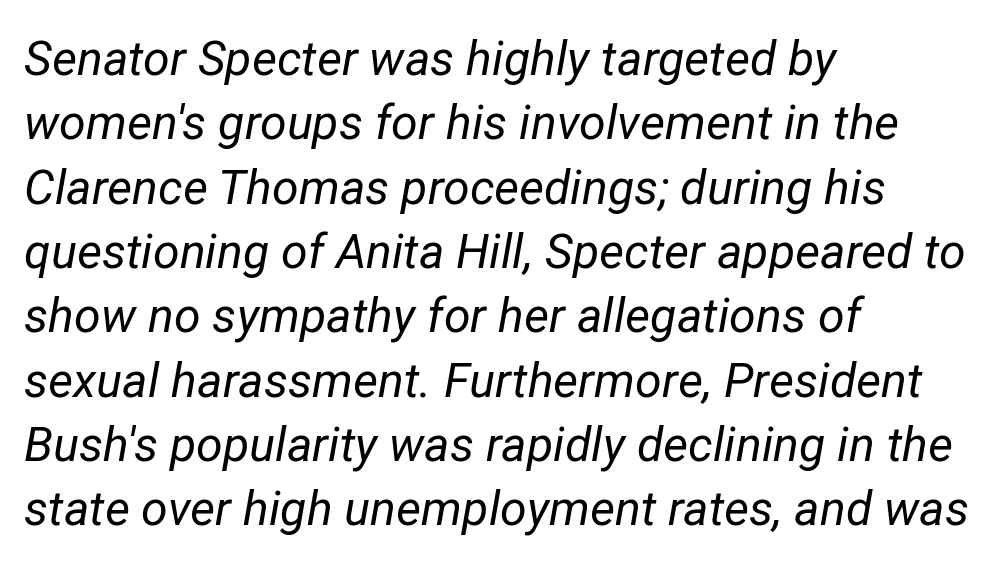
Q: Is the text bold? A: No.
Q: Is the text italic (slanted)? A: Yes, it leans right by about 12 degrees.
Q: Is the text underlined? A: No.
Q: How is the paragraph aligned? A: Left-aligned.
Q: Is the spacing between letters normal or unusually wide? A: Normal.
Q: Is the spacing between lines tight, normal or loose? A: Normal.
Q: Width (condensed, normal, or wide)? A: Normal.
Q: Stroke contrast? A: Low.
Q: x-height? A: Medium.
Q: Monospaced? A: No.
